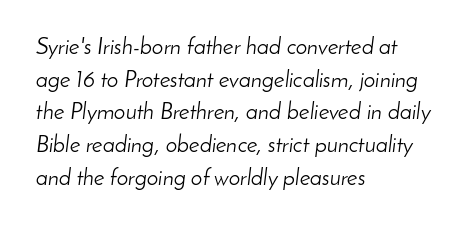
Q: Is the text bold? A: No.
Q: Is the text italic (slanted)? A: Yes, it leans right by about 8 degrees.
Q: Is the text underlined? A: No.
Q: How is the paragraph aligned? A: Left-aligned.
Q: Is the spacing between letters normal or unusually wide? A: Normal.
Q: Is the spacing between lines tight, normal or loose? A: Normal.
